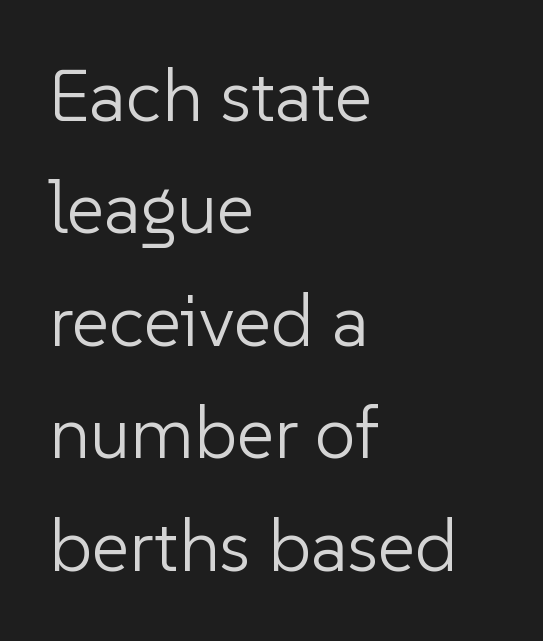
The specimen omits any rule beneath the text block's lines. Grotesque or geometric, the face here clearly has no serifs. Weight: in the light-to-regular range. Notice how descenders clear the ascenders below comfortably — that's standard leading. Horizontally, the lines are justified to the leading edge only.
